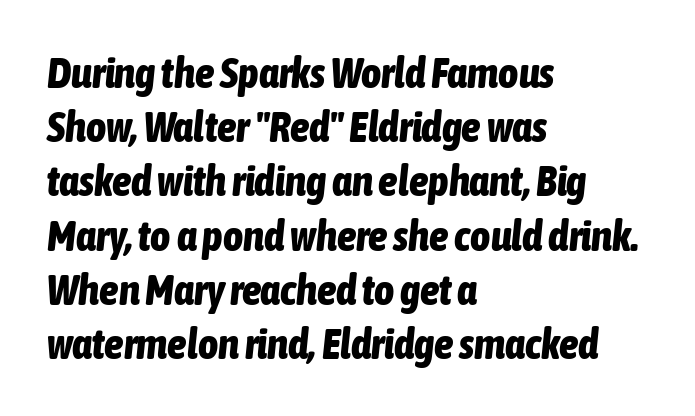
The image shows 43 px bold, condensed type, italic (leaning right); set left-aligned, normal line spacing (1.26x), normal letter spacing, not underlined; low stroke contrast and a medium x-height.
